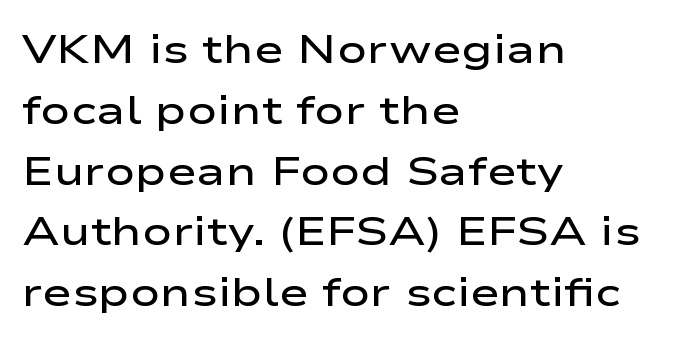
Characters remain perfectly vertical along every line. The glyphs are unaccompanied by any horizontal stroke below them. A semibold gives these letters moderate extra thickness, short of bold. Compared with typical body copy, the letter spacing here is the same. Is there much room between lines? A standard amount, neither cramped nor airy. Each letter's strokes conclude bluntly, with no projecting serifs.
